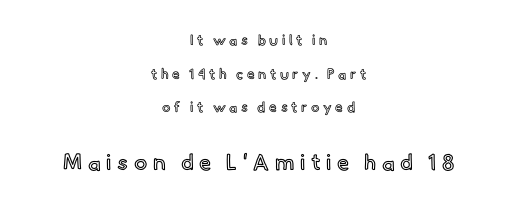
Q: Is the text italic (slanted)? A: No, it is upright.
Q: Is the text underlined? A: No.
Q: How is the paragraph aligned? A: Centered.
Q: Is the spacing between letters normal or unusually wide? A: Unusually wide.
Q: Is the spacing between lines tight, normal or loose? A: Loose.
Q: Which block of text is set in a larger size, the first (top) or the second (bottom)? A: The second (bottom) one.
